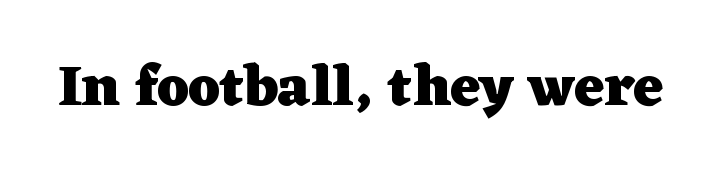
Q: Is the text bold? A: Yes.
Q: Is the text italic (slanted)? A: No, it is upright.
Q: Is the typeface a serif or a sans-serif typeface? A: Serif.
Q: Is the text underlined? A: No.
Q: Is the spacing between letters normal or unusually wide? A: Normal.
Q: Width (condensed, normal, or wide)? A: Wide.
Q: Stroke contrast? A: Low.
Q: x-height? A: Medium.
Q: Monospaced? A: No.
